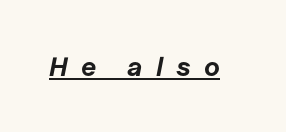
The image shows 27 px bold type, italic (leaning right); set unusually wide letter spacing (+0.48 em), underlined.
